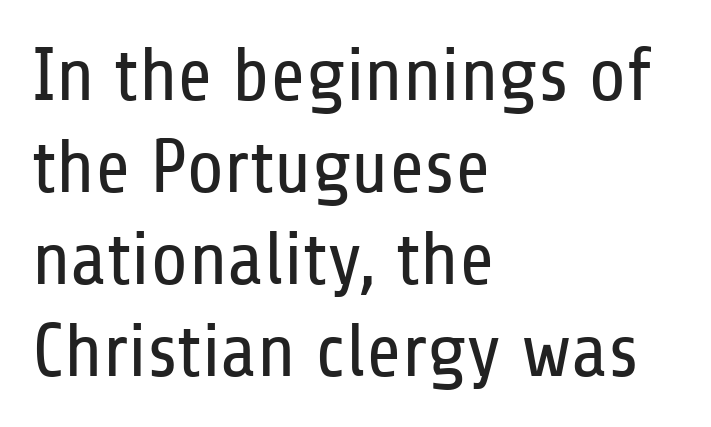
The image shows 76 px regular-weight, condensed sans-serif type, upright; set left-aligned, line spacing 1.21x, normal letter spacing, not underlined; low stroke contrast and a medium x-height.
